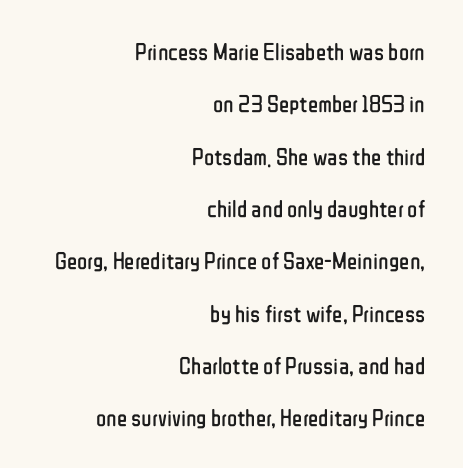
The image shows 24 px text type, upright; set right-aligned, loose line spacing (2.18x), normal letter spacing, not underlined.
